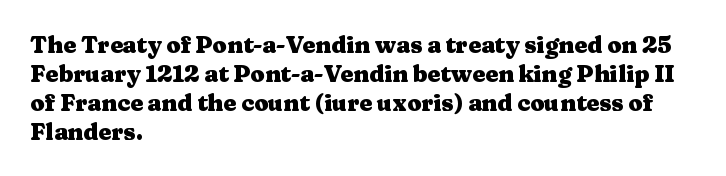
The image shows 23 px bold type, upright; set left-aligned, normal line spacing (1.26x), normal letter spacing, not underlined.
